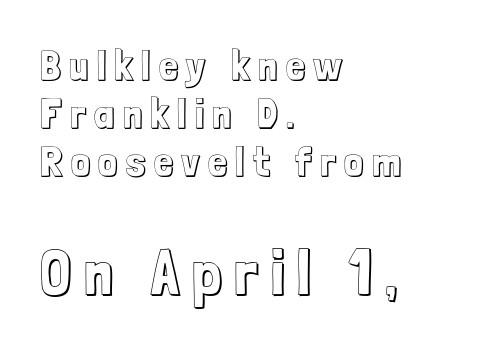
The image shows 63 px condensed type, upright; set left-aligned, tight line spacing (1.14x), unusually wide letter spacing (+0.21 em), not underlined; the second (bottom) block is 1.5x larger; a medium x-height.
